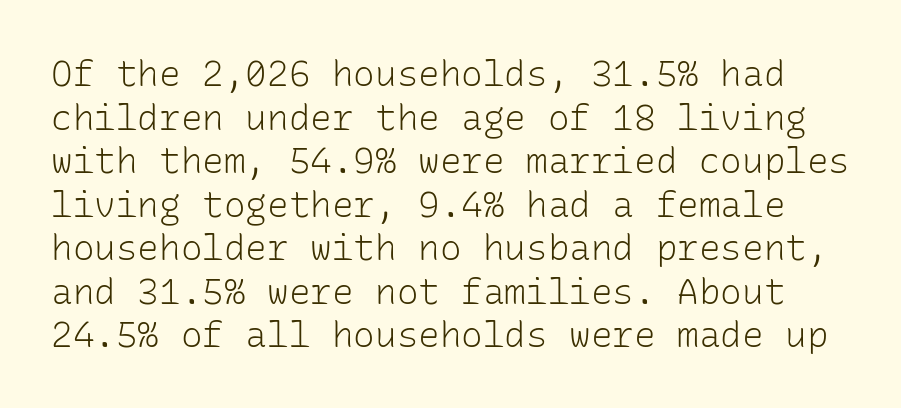
Here the designer chose a console-style face with uniform glyph widths. Has an underline been added? It has not. The passage shown is typeset with a sans-serif family. Weight: regular or lighter. Look at the tracking — it's just the regular setting, nothing added.
